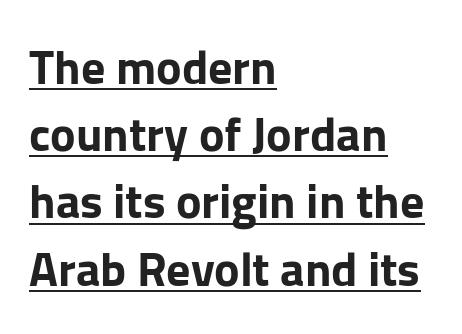
The image shows 48 px bold sans-serif type, upright; set left-aligned, normal line spacing (1.4x), normal letter spacing, underlined; low stroke contrast and a medium x-height.
